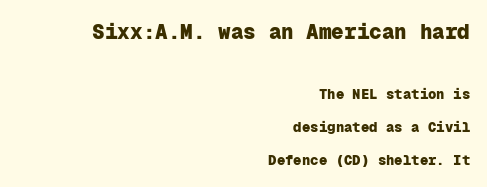
Tall strokes in this sample are plumb rather than angled. Nobody touched the tracking dial on this one. The rag falls on the left side of this text block. Clear beneath every line of the passage.
